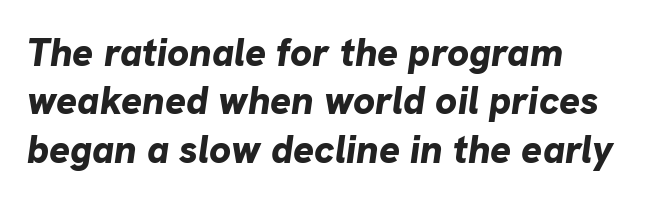
Q: Is the text bold? A: Yes.
Q: Is the text italic (slanted)? A: Yes, it leans right by about 8 degrees.
Q: Is the text underlined? A: No.
Q: How is the paragraph aligned? A: Left-aligned.
Q: Is the spacing between letters normal or unusually wide? A: Normal.
Q: Width (condensed, normal, or wide)? A: Normal.
Q: Stroke contrast? A: Low.
Q: x-height? A: Medium.
Q: Monospaced? A: No.
